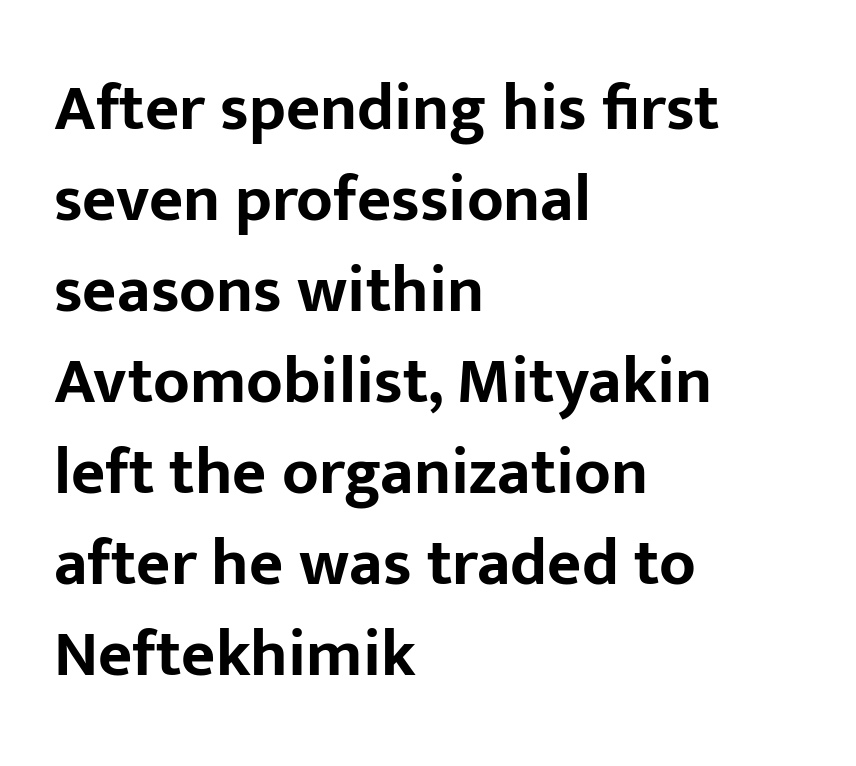
The image shows 66 px bold sans-serif type, upright; set left-aligned, normal line spacing (1.38x), normal letter spacing, not underlined; low stroke contrast and a medium x-height.
